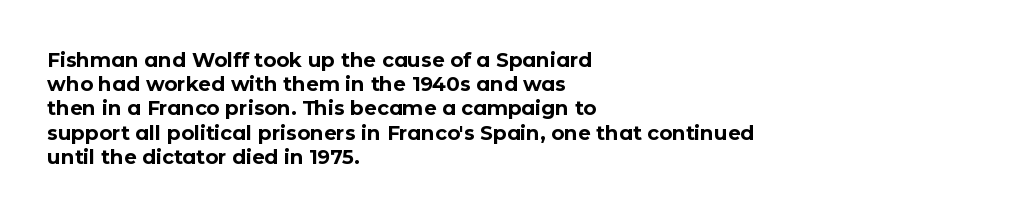
The image shows 20 px bold type, upright; set left-aligned, line spacing 1.21x, normal letter spacing, not underlined.
